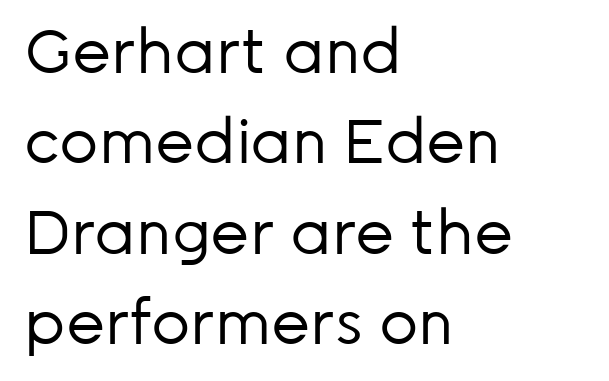
The image shows 61 px regular-weight sans-serif type, upright; set left-aligned, normal line spacing (1.48x), normal letter spacing, not underlined; low stroke contrast and a medium x-height.
